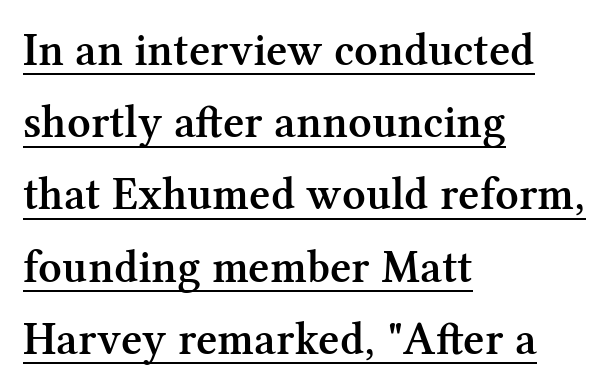
Reading down the column, the eye jumps a familiar distance to each next line. The rendering uses natural spacing where letterforms have individual widths. Type style note: has serifs. Spacing between characters is what you'd get straight out of the box.
